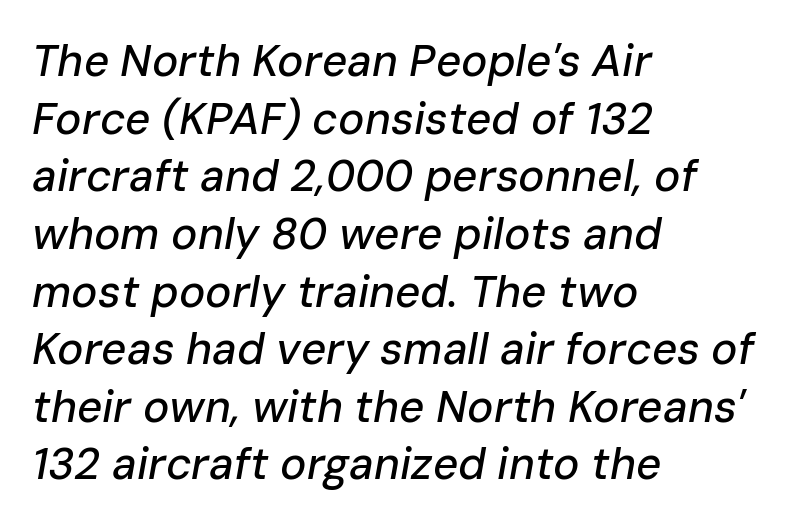
{"italic": "yes", "lean": "right", "slant_degrees": 10, "width": "normal", "stroke_contrast": "low", "x_height": "medium", "monospaced": "no", "underline": "no", "align": "left", "line_spacing": "normal", "line_spacing_ratio": 1.31, "letter_spacing": "normal", "letter_spacing_em": 0.0, "glyph_px": 44}
